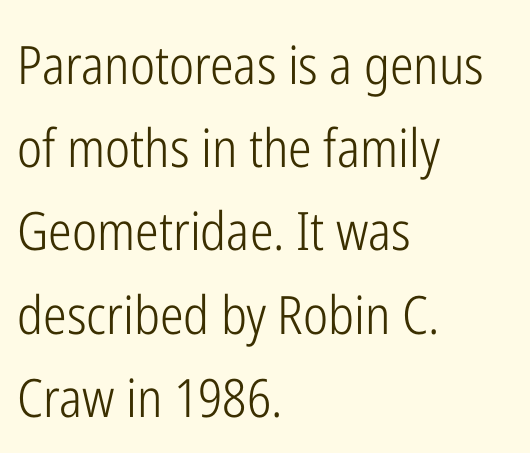
{"serif": "no", "italic": "no", "bold": "no", "weight": "light", "width": "condensed", "stroke_contrast": "low", "x_height": "medium", "monospaced": "no", "underline": "no", "align": "left", "line_spacing": "normal", "line_spacing_ratio": 1.57, "letter_spacing": "normal", "letter_spacing_em": 0.0, "glyph_px": 53}
